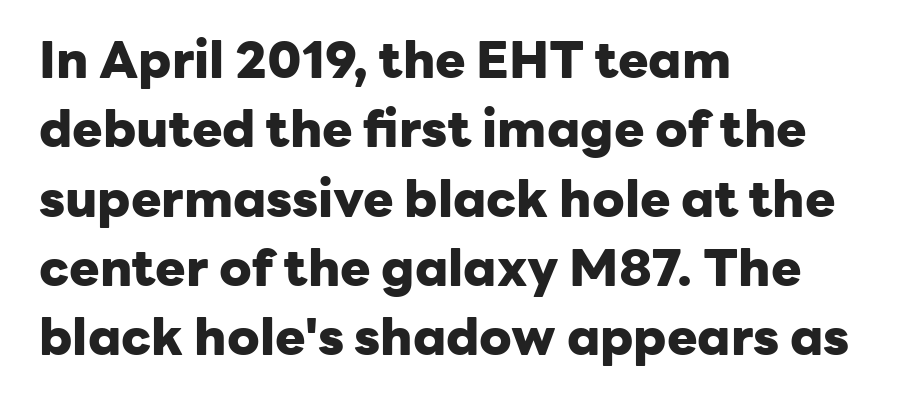
{"serif": "no", "italic": "no", "bold": "yes", "weight": "heavy", "width": "normal", "stroke_contrast": "low", "x_height": "medium", "monospaced": "no", "underline": "no", "align": "left", "line_spacing": "normal", "line_spacing_ratio": 1.36, "letter_spacing": "normal", "letter_spacing_em": 0.0, "glyph_px": 51}
